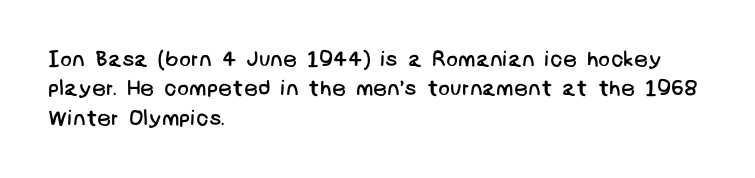
The image shows 22 px text type; set left-aligned, normal line spacing (1.34x), normal letter spacing, not underlined.
